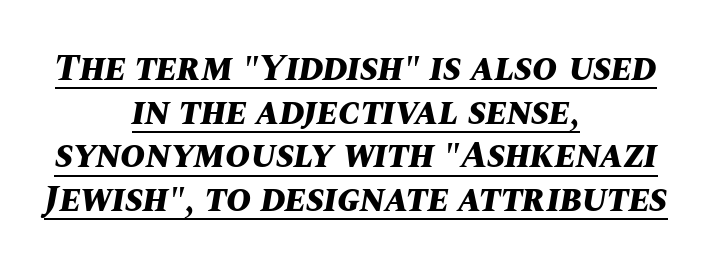
Baseline-to-baseline distance is barely more than the letter height. The compositor balanced each line on the midline. Underlining? Definitely there. Varying glyph widths throughout — classic text-font behaviour. If you drew a line through each stem, it would be angled. The letters sit at their default tracking, neither squeezed nor spread.
